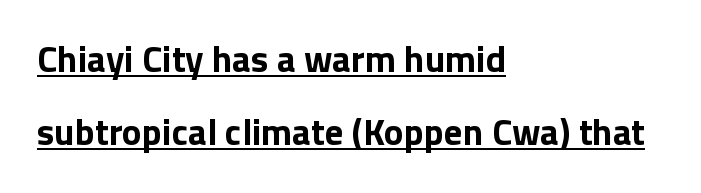
Q: Is the text bold? A: Yes.
Q: Is the text italic (slanted)? A: No, it is upright.
Q: Is the typeface a serif or a sans-serif typeface? A: Sans-serif.
Q: Is the text underlined? A: Yes.
Q: How is the paragraph aligned? A: Left-aligned.
Q: Is the spacing between letters normal or unusually wide? A: Normal.
Q: Is the spacing between lines tight, normal or loose? A: Loose.
Q: Width (condensed, normal, or wide)? A: Normal.
Q: Stroke contrast? A: Low.
Q: x-height? A: Medium.
Q: Monospaced? A: No.
